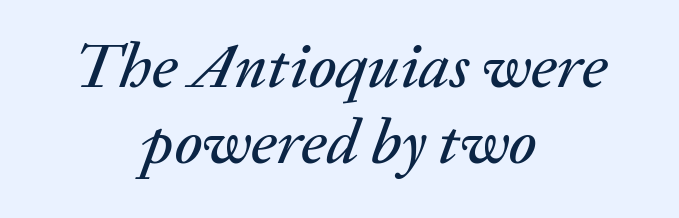
Italic: yes, the glyphs are oblique. Caption: multi-line text, centered on the measure. Do the characters align in a grid? No, the font is proportional. Bare-footed words on every line. This sample uses plain, unmodified letter spacing.
